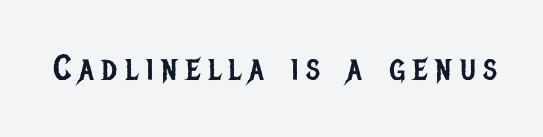
The image shows 36 px regular-weight, condensed sans-serif type, upright; set unusually wide letter spacing (+0.22 em), not underlined; low stroke contrast and a large x-height.
